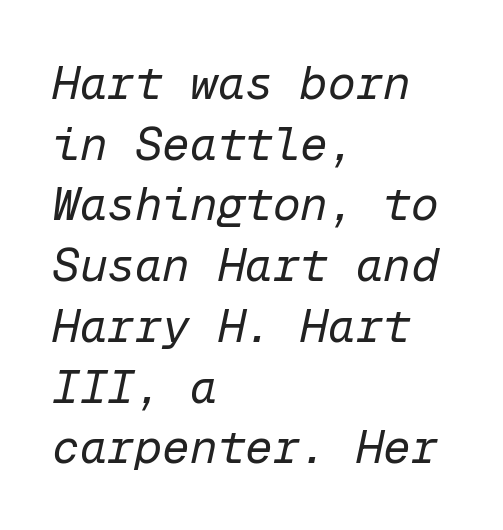
Q: Is the text bold? A: No.
Q: Is the text italic (slanted)? A: Yes, it leans right by about 12 degrees.
Q: Is the text underlined? A: No.
Q: How is the paragraph aligned? A: Left-aligned.
Q: Is the spacing between letters normal or unusually wide? A: Normal.
Q: Is the spacing between lines tight, normal or loose? A: Normal.
Q: Width (condensed, normal, or wide)? A: Normal.
Q: Stroke contrast? A: Low.
Q: x-height? A: Medium.
Q: Monospaced? A: Yes.
